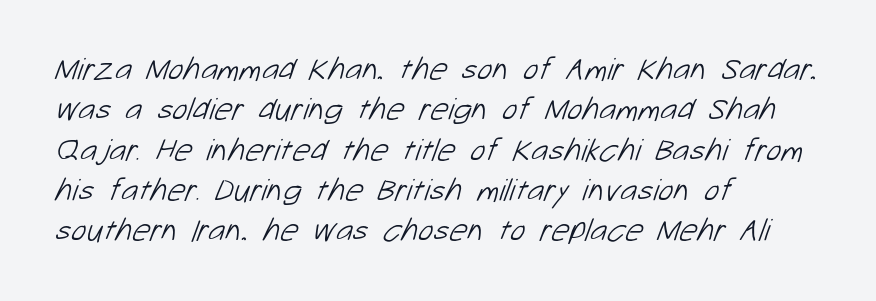
{"serif": "no", "bold": "no", "weight": "light", "width": "normal", "stroke_contrast": "low", "x_height": "medium", "monospaced": "no", "underline": "no", "align": "left", "line_spacing": "normal", "line_spacing_ratio": 1.26, "letter_spacing": "normal", "letter_spacing_em": 0.0, "glyph_px": 32}
